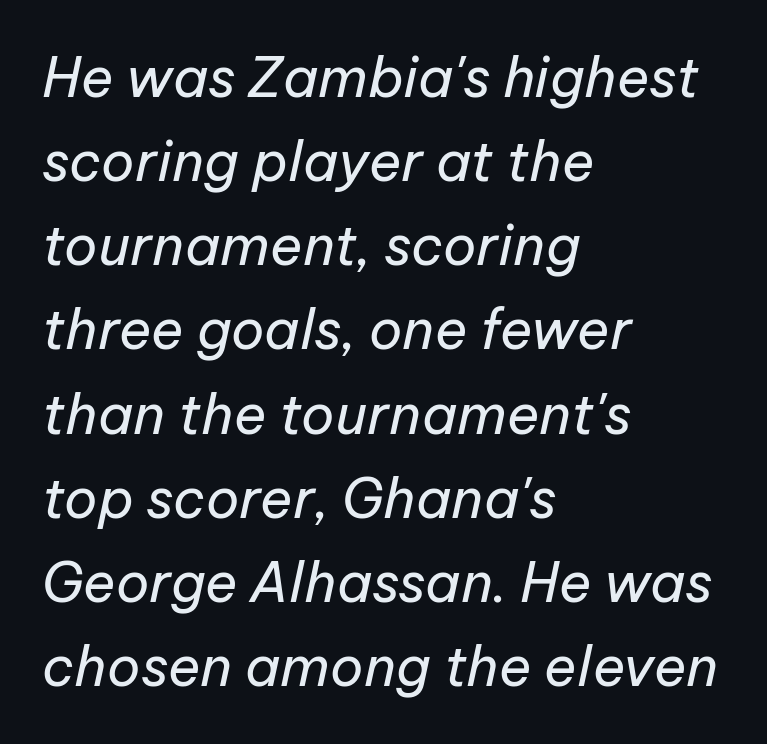
The image shows 55 px regular-weight type, italic (leaning right); set left-aligned, normal line spacing (1.53x), normal letter spacing, not underlined; low stroke contrast and a medium x-height.
